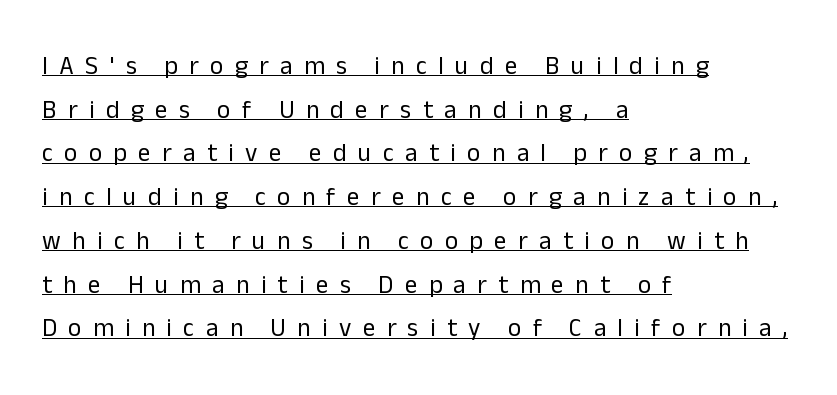
The paragraph has a hard left edge and a soft right edge. No heavy texture on the line: the type isn't bold. The letterforms stand isolated, each surrounded by extra space. The font's upright variant was chosen for this text.
